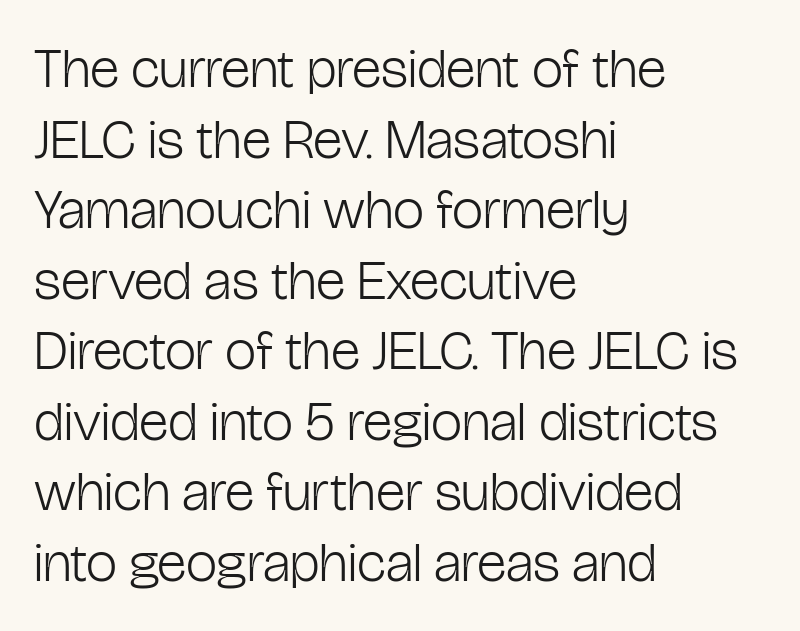
{"serif": "no", "italic": "no", "bold": "no", "weight": "light", "width": "condensed", "stroke_contrast": "low", "x_height": "medium", "monospaced": "no", "underline": "no", "align": "left", "line_spacing": "normal", "line_spacing_ratio": 1.26, "letter_spacing": "normal", "letter_spacing_em": 0.0, "glyph_px": 56}
